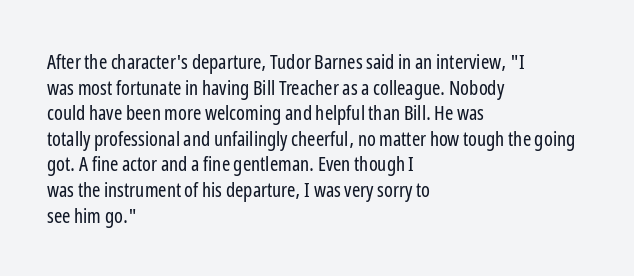
Q: Is the text bold? A: No.
Q: Is the text italic (slanted)? A: No, it is upright.
Q: Is the text underlined? A: No.
Q: How is the paragraph aligned? A: Left-aligned.
Q: Is the spacing between letters normal or unusually wide? A: Normal.
Q: Is the spacing between lines tight, normal or loose? A: Normal.
